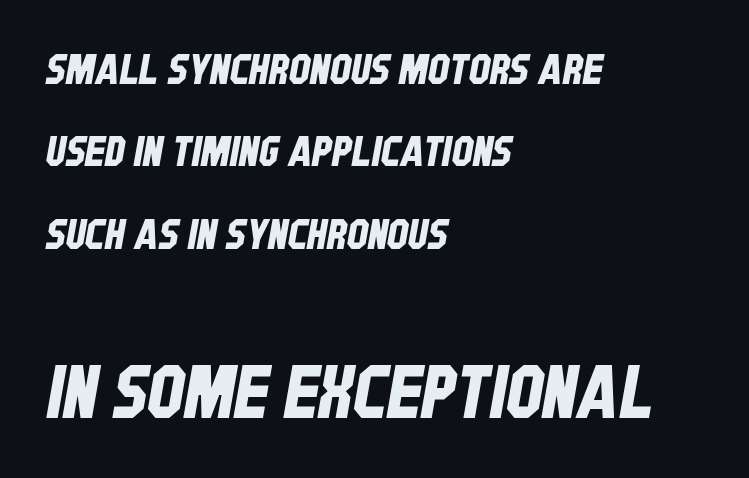
Q: Is the typeface a serif or a sans-serif typeface? A: Sans-serif.
Q: Is the text underlined? A: No.
Q: How is the paragraph aligned? A: Left-aligned.
Q: Is the spacing between letters normal or unusually wide? A: Normal.
Q: Is the spacing between lines tight, normal or loose? A: Loose.
Q: Which block of text is set in a larger size, the first (top) or the second (bottom)? A: The second (bottom) one.
Q: Width (condensed, normal, or wide)? A: Condensed.
Q: Stroke contrast? A: Low.
Q: x-height? A: Large.
Q: Monospaced? A: No.
